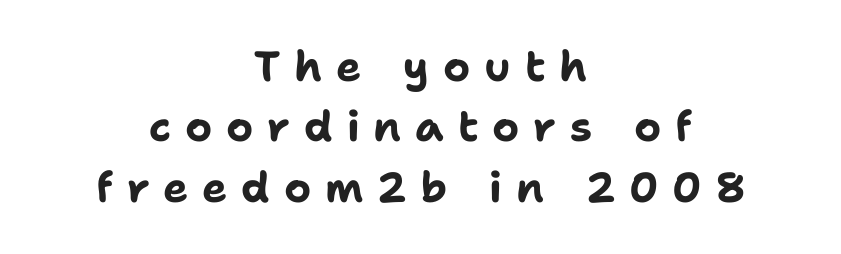
{"serif": "no", "italic": "no", "bold": "yes", "weight": "bold", "width": "normal", "stroke_contrast": "low", "x_height": "medium", "monospaced": "no", "underline": "no", "align": "center", "line_spacing": "normal", "line_spacing_ratio": 1.44, "letter_spacing": "wide", "letter_spacing_em": 0.33, "glyph_px": 42}
